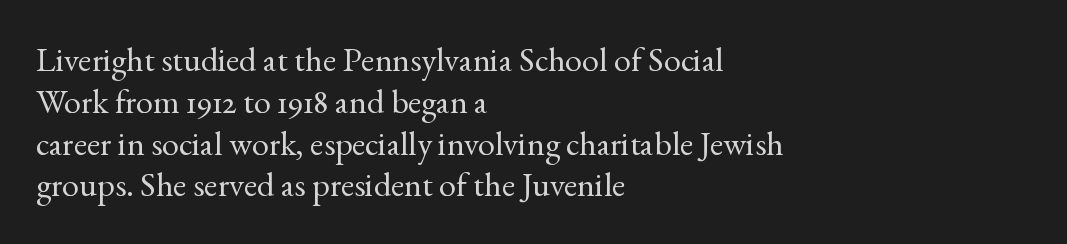
The designer went with a serif here, giving each stem small feet. Descender tails drop into unmarked territory. Between one letter and the next there's only the usual sliver of space. Teacher's note: observe the even left margin — that is flush-left alignment.
